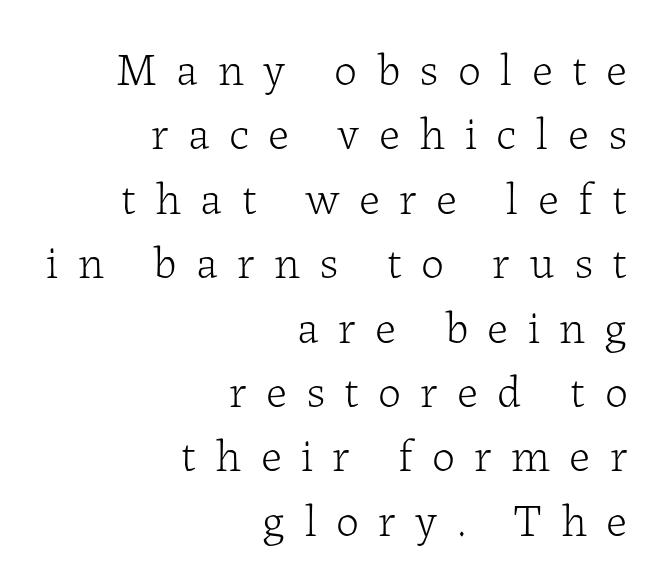
Note the varied advance widths — an 'i' is clearly narrower than an 'm'. The letters are spread apart with noticeably loose tracking. The compositor pushed each line to the right boundary. These lines are composed in type with serifs. The letters look calm and open, with moderate or lighter stems.
